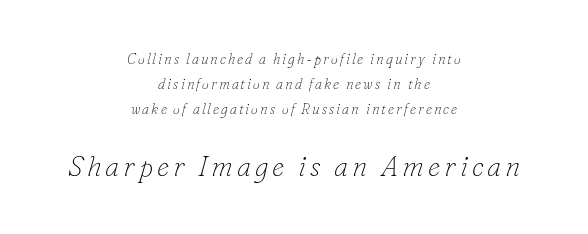
The image shows 28 px thin serif type, italic (leaning right); set centered, line spacing 1.8x, not underlined; the second (bottom) block is 2.0x larger; low stroke contrast and a small x-height.
